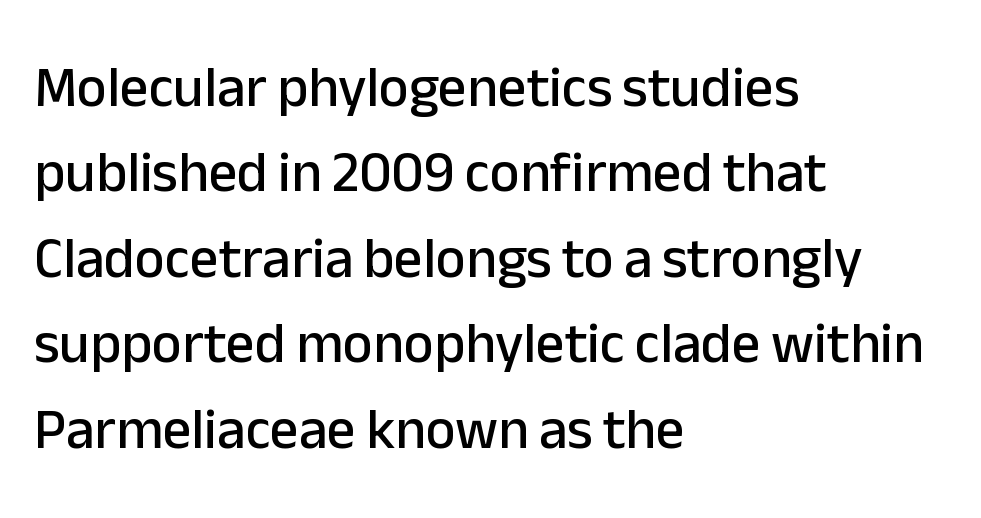
Any mark beneath the type? The region is blank. Notice how descenders clear the ascenders below comfortably — that's standard leading. To sum up the face: it is a sans, with no serifs. This sample has the flowing, uneven cadence of proportional lettering. Posture: vertical. Left-aligned paragraph, ragged on the right.
